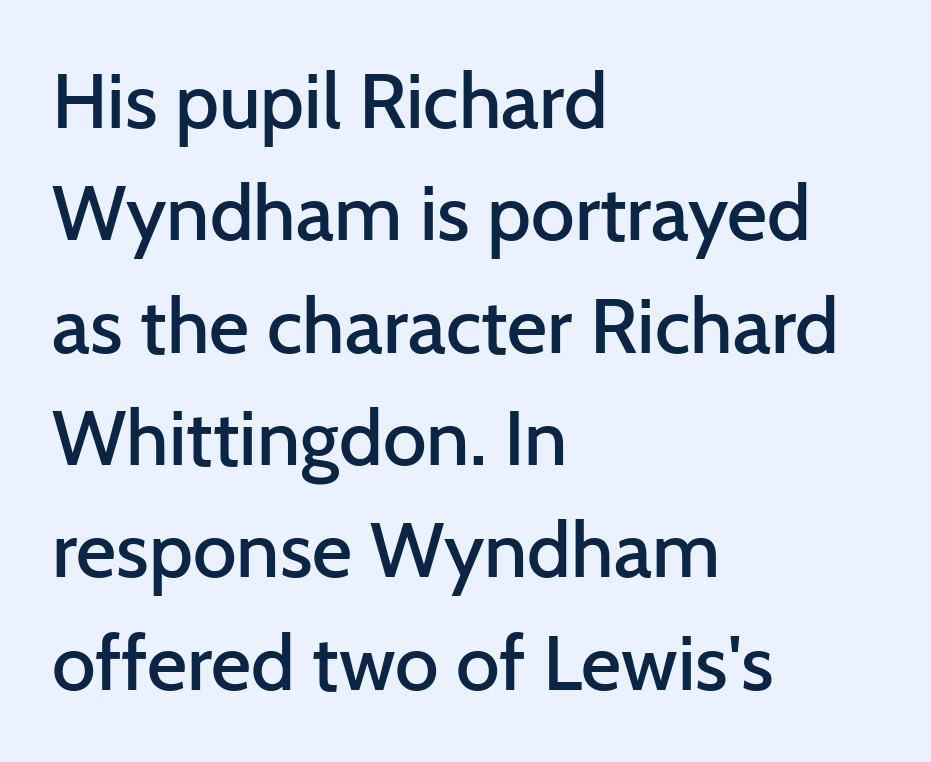
These words are printed semibold, heavier than regular yet not bold. Descenders hang freely into open space. Every character sits straight up, as roman type does. Between one letter and the next there's only the usual sliver of space.
